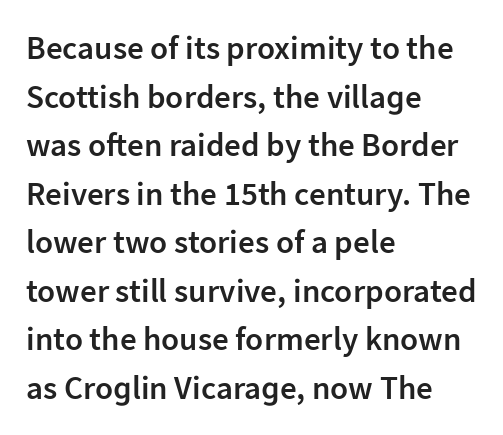
Q: Is the text bold? A: Semi-bold.
Q: Is the text italic (slanted)? A: No, it is upright.
Q: Is the typeface a serif or a sans-serif typeface? A: Sans-serif.
Q: Is the text underlined? A: No.
Q: How is the paragraph aligned? A: Left-aligned.
Q: Is the spacing between letters normal or unusually wide? A: Normal.
Q: Is the spacing between lines tight, normal or loose? A: Normal.
Q: Width (condensed, normal, or wide)? A: Normal.
Q: Stroke contrast? A: Low.
Q: x-height? A: Medium.
Q: Monospaced? A: No.
